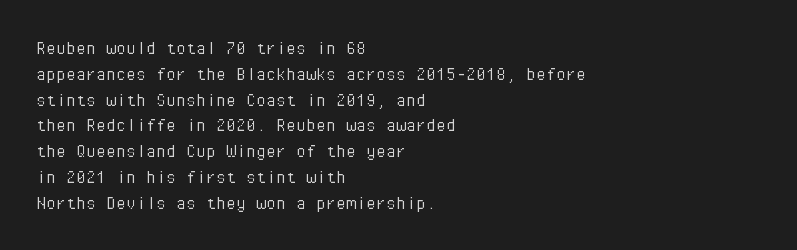
Interline gaps are of average width in this sample. Style check: upright. Tracking here is standard; glyphs follow each other at the usual distance. Stroke mass is kept to a normal reading level or below. Beneath every word, the page is bare. Leftover space on each line is placed entirely after the last word.
